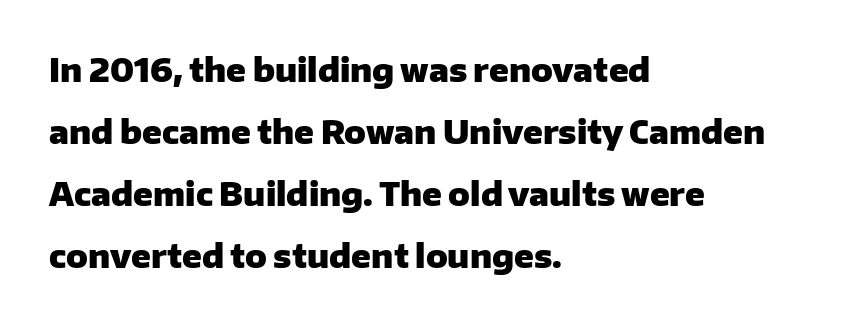
Spacing between characters is what you'd get straight out of the box. This rendering employs a face without finishing strokes, i.e., a sans-serif. Glance below the letters and you will spot only blank space. Caption: multi-line text, flush left, ragged right. Unlike italic type, these characters show no tilt at all. Each letter keeps its own natural width here, so spacing adapts to shape.
